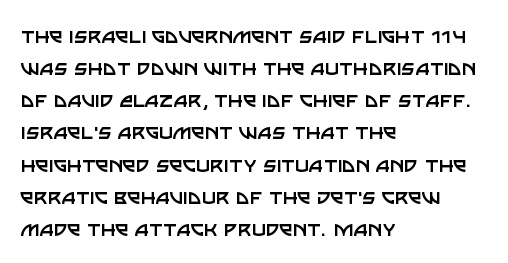
{"italic": "no", "bold": "no", "underline": "no", "align": "left", "line_spacing": "normal", "line_spacing_ratio": 1.34, "letter_spacing": "normal", "letter_spacing_em": 0.0, "glyph_px": 24}
